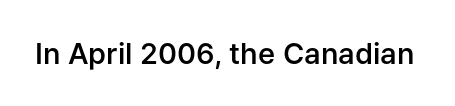
The baseline area is clear. Characters follow at the spacing the type designer built in. The passage shown is semibold, sitting just below true bold. Character widths vary here, with narrow letters taking less room than wide ones. Observe the absence of serifs on each vertical stroke in this sample.
